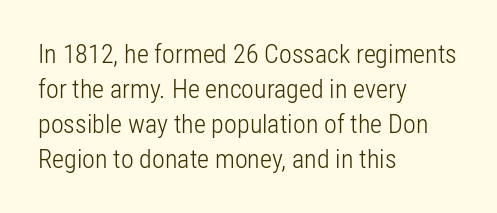
Q: Is the text bold? A: No.
Q: Is the text italic (slanted)? A: No, it is upright.
Q: Is the text underlined? A: No.
Q: How is the paragraph aligned? A: Left-aligned.
Q: Is the spacing between letters normal or unusually wide? A: Normal.
Q: Is the spacing between lines tight, normal or loose? A: Normal.
